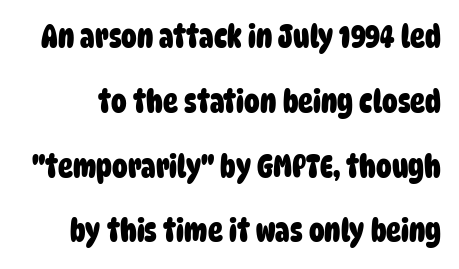
{"serif": "no", "bold": "yes", "weight": "heavy", "width": "condensed", "stroke_contrast": "low", "x_height": "large", "monospaced": "no", "underline": "no", "line_spacing": "loose", "line_spacing_ratio": 2.09, "letter_spacing": "normal", "letter_spacing_em": 0.0, "glyph_px": 31}
